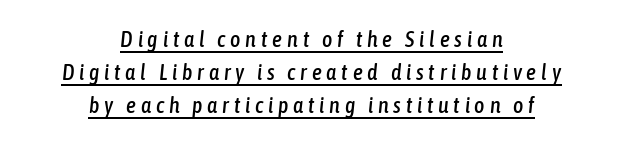
{"italic": "yes", "lean": "right", "slant_degrees": 6, "underline": "yes", "align": "center", "line_spacing": "normal", "line_spacing_ratio": 1.51, "letter_spacing": "wide", "letter_spacing_em": 0.22, "glyph_px": 22}
